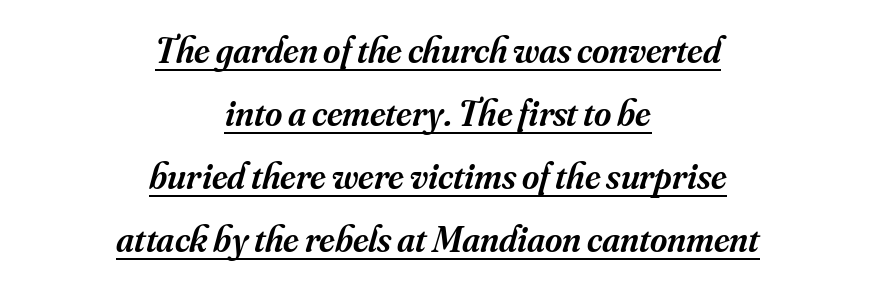
Q: Is the text bold? A: Semi-bold.
Q: Is the text italic (slanted)? A: Yes, it leans right by about 16 degrees.
Q: Is the typeface a serif or a sans-serif typeface? A: Serif.
Q: Is the text underlined? A: Yes.
Q: How is the paragraph aligned? A: Centered.
Q: Is the spacing between letters normal or unusually wide? A: Normal.
Q: Is the spacing between lines tight, normal or loose? A: Normal.
Q: Width (condensed, normal, or wide)? A: Normal.
Q: Stroke contrast? A: Medium.
Q: x-height? A: Small.
Q: Monospaced? A: No.
